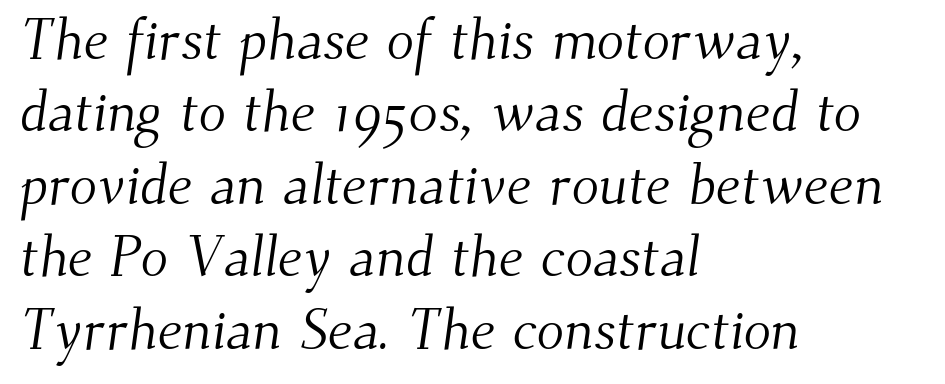
The image shows 57 px light serif type; set left-aligned, normal line spacing (1.27x), normal letter spacing, not underlined; medium stroke contrast and a small x-height.
